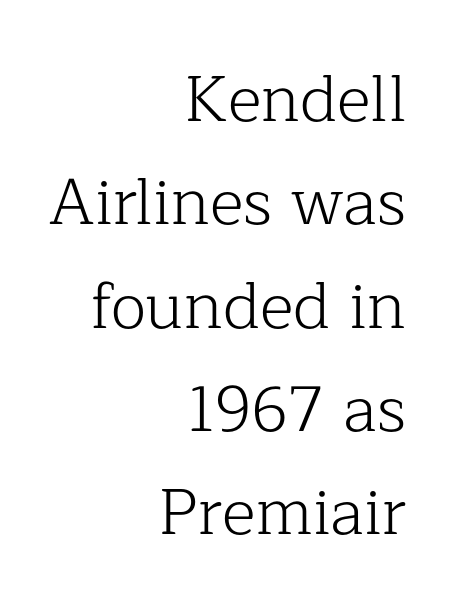
The image shows 65 px light serif type, upright; set right-aligned, normal line spacing (1.59x), normal letter spacing, not underlined; low stroke contrast and a medium x-height.
